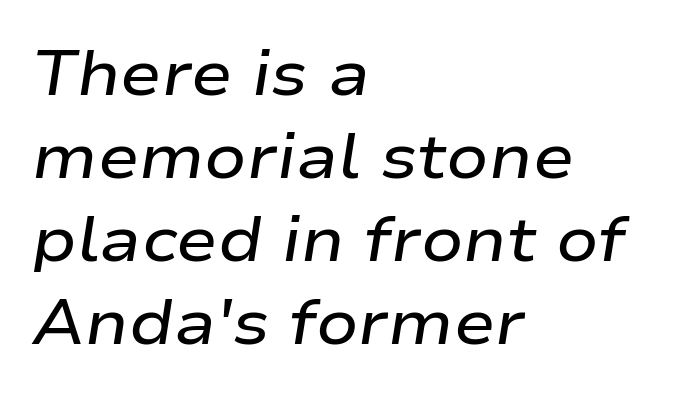
The image shows 62 px semibold, wide type, italic (leaning right); set left-aligned, normal line spacing (1.34x), normal letter spacing, not underlined; low stroke contrast and a medium x-height.
